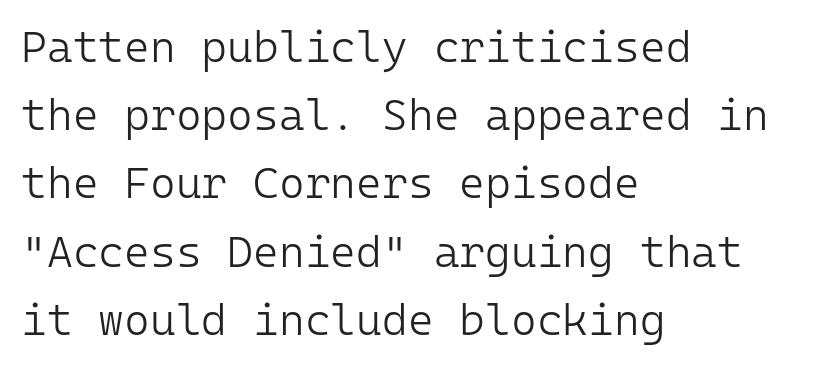
The rendering uses typewriter-style spacing with identical character cells. Descenders hang freely into open space. The paragraph shown leans on its left margin. Do the letters lean? They stand straight.
